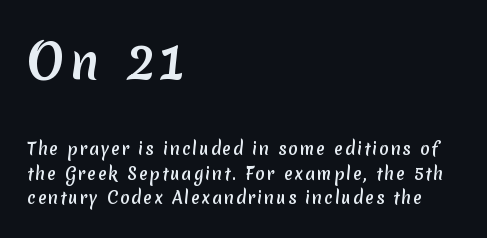
Looks like regular typesetting: each glyph gets only the width it needs. Compared with a centered layout, this one pins lines to the left instead. Serifs: no, the terminals of the letterforms are clean. The passage shown begins with its larger block and ends with its smaller one. Stroke thickness is high; the sample reads as a true bold.
